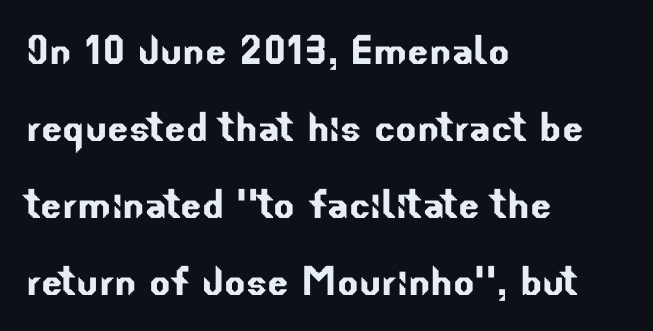
{"serif": "no", "width": "normal", "stroke_contrast": "low", "x_height": "small", "monospaced": "no", "underline": "no", "align": "left", "line_spacing": "normal", "line_spacing_ratio": 1.54, "letter_spacing": "normal", "letter_spacing_em": 0.0, "glyph_px": 50}
